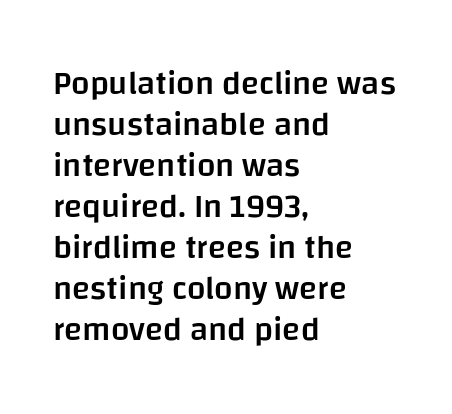
The letters are semibold — heavier than regular but short of a full bold. Any mark beneath the type? The region is blank. One-word summary of the alignment: left. Here the designer chose a conventional face with non-uniform glyph widths.
